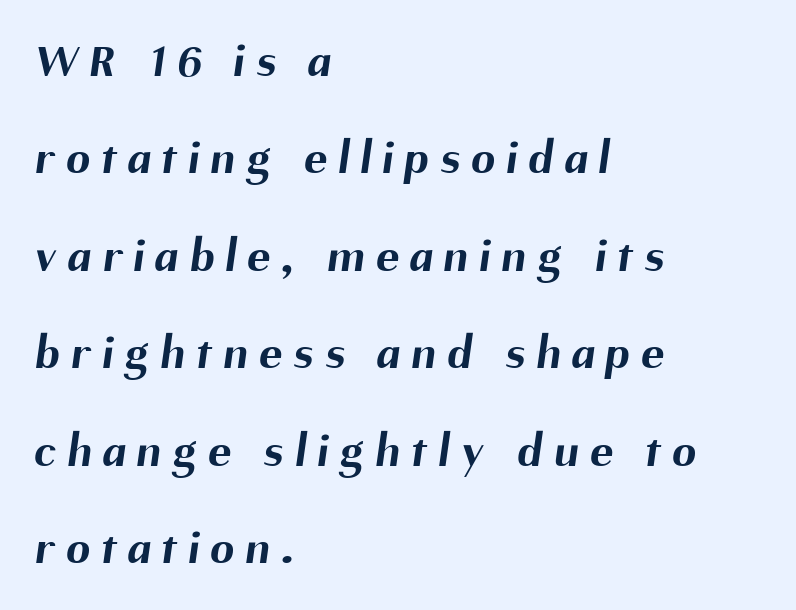
{"serif": "no", "bold": "yes", "weight": "bold", "width": "normal", "stroke_contrast": "medium", "x_height": "medium", "monospaced": "no", "underline": "no", "align": "left", "line_spacing": "loose", "line_spacing_ratio": 2.03, "letter_spacing": "wide", "letter_spacing_em": 0.24, "glyph_px": 48}
